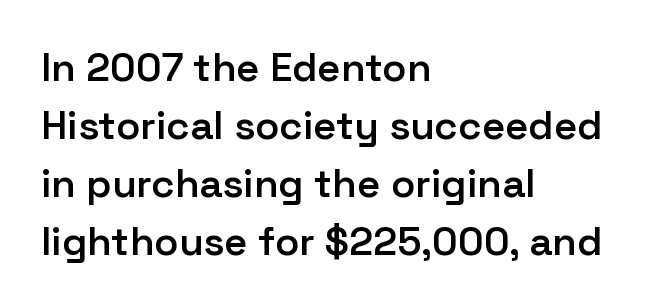
The font is running at a semibold setting, under full bold. No extra tracking has been applied to these lines. Style check: upright. Interline gaps are of average width in this sample. The face used here is proportionally spaced, like ordinary book or web type.
